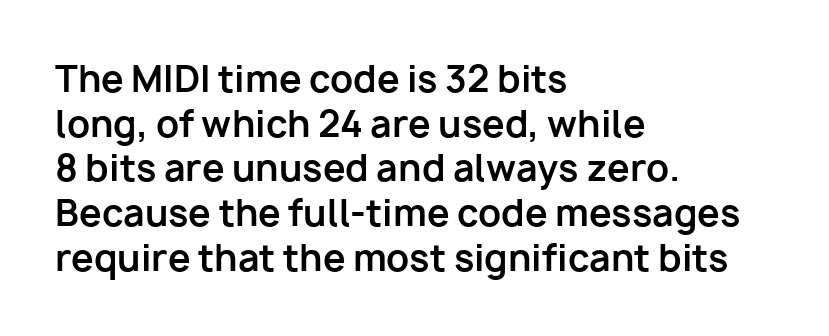
The image shows 36 px bold sans-serif type, upright; set left-aligned, line spacing 1.24x, normal letter spacing, not underlined; low stroke contrast and a medium x-height.
